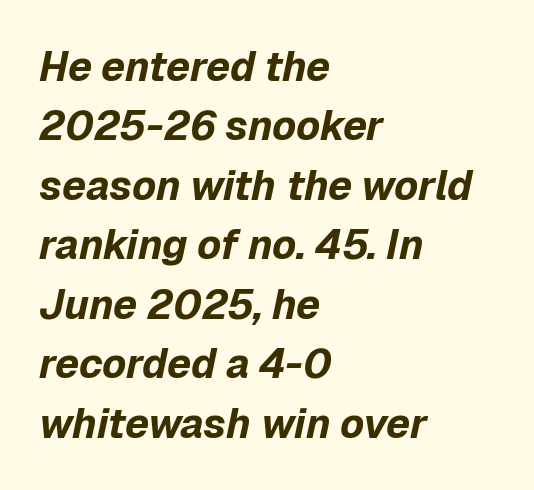
The image shows 41 px bold type, italic (leaning right); set left-aligned, normal line spacing (1.45x), normal letter spacing, not underlined; low stroke contrast and a medium x-height.
